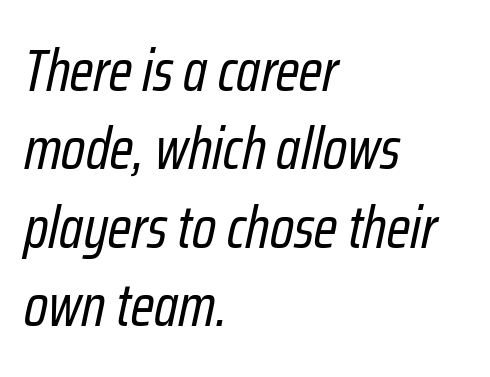
{"italic": "yes", "lean": "right", "slant_degrees": 12, "bold": "no", "weight": "regular", "width": "condensed", "stroke_contrast": "low", "x_height": "medium", "monospaced": "no", "underline": "no", "align": "left", "line_spacing": "normal", "line_spacing_ratio": 1.33, "letter_spacing": "normal", "letter_spacing_em": 0.0, "glyph_px": 59}
